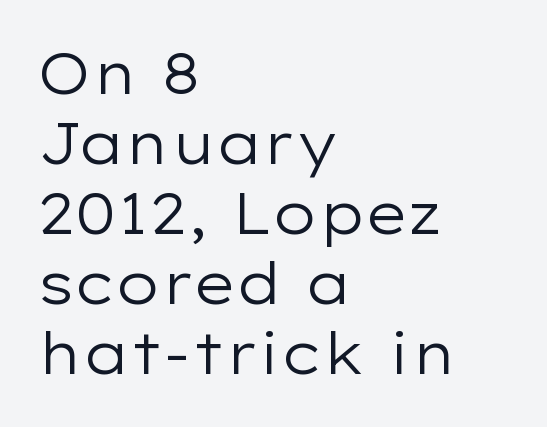
The image shows 57 px regular-weight, wide sans-serif type, upright; set left-aligned, line spacing 1.23x, normal letter spacing, not underlined; low stroke contrast and a medium x-height.
